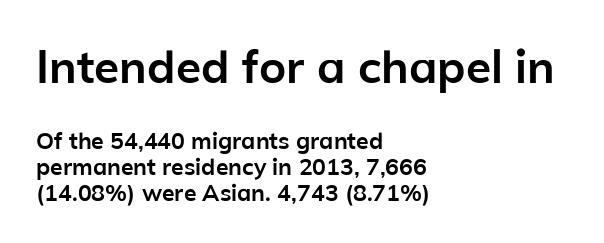
Q: Is the text bold? A: Yes.
Q: Is the text italic (slanted)? A: No, it is upright.
Q: Is the typeface a serif or a sans-serif typeface? A: Sans-serif.
Q: Is the text underlined? A: No.
Q: How is the paragraph aligned? A: Left-aligned.
Q: Is the spacing between letters normal or unusually wide? A: Normal.
Q: Is the spacing between lines tight, normal or loose? A: Tight.
Q: Which block of text is set in a larger size, the first (top) or the second (bottom)? A: The first (top) one.
Q: Width (condensed, normal, or wide)? A: Normal.
Q: Stroke contrast? A: Low.
Q: x-height? A: Medium.
Q: Monospaced? A: No.
